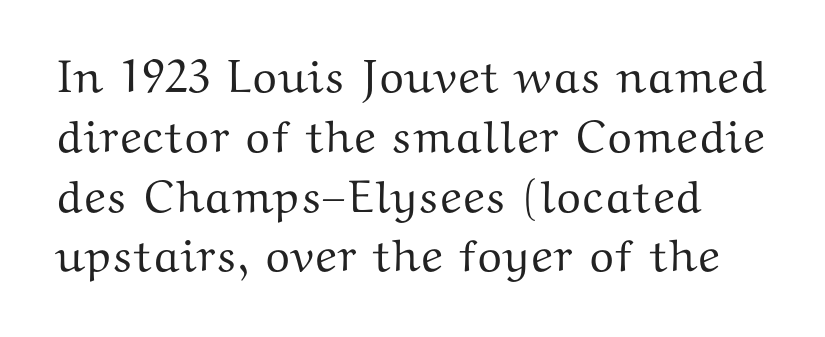
The image shows 46 px wide serif type, upright; set normal line spacing (1.3x), normal letter spacing, not underlined; medium stroke contrast and a medium x-height.
